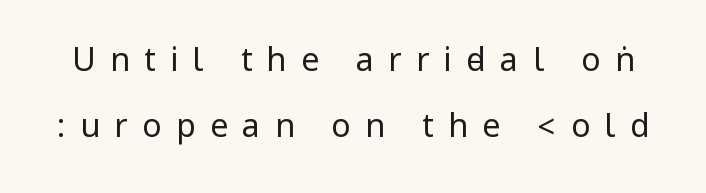
The image shows 32 px regular-weight, condensed sans-serif type, upright; set loose line spacing (2.07x), unusually wide letter spacing (+0.45 em), not underlined; low stroke contrast.
